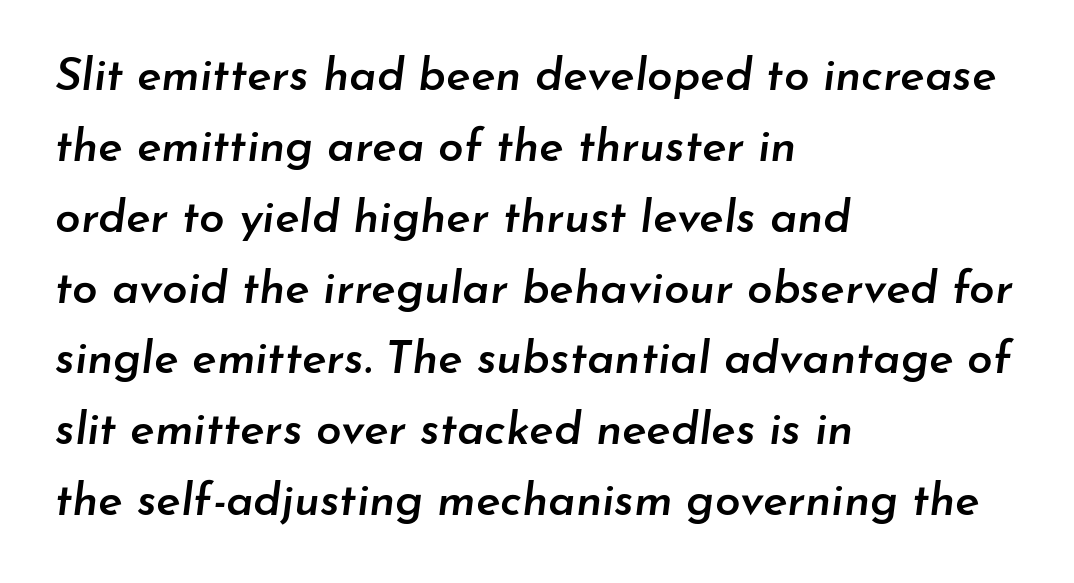
Caption: standard tracking, unaltered. The lines are quadded left. Underlining? Definitely not there. Quick note: italic. The lines sit at an ordinary, default distance from one another. I'd describe the lettering as semibold — firm but not a full bold.
